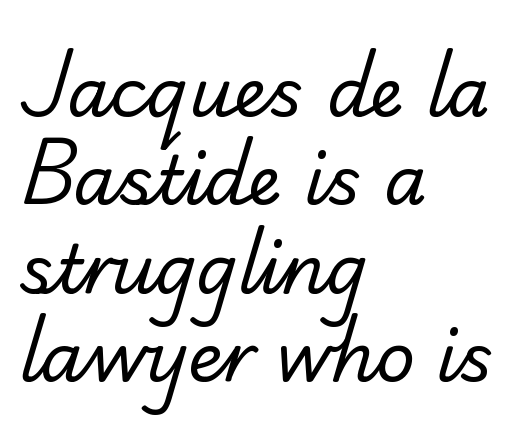
The image shows 68 px regular-weight serif type; set left-aligned, normal line spacing (1.3x), normal letter spacing, not underlined; low stroke contrast and a small x-height.
